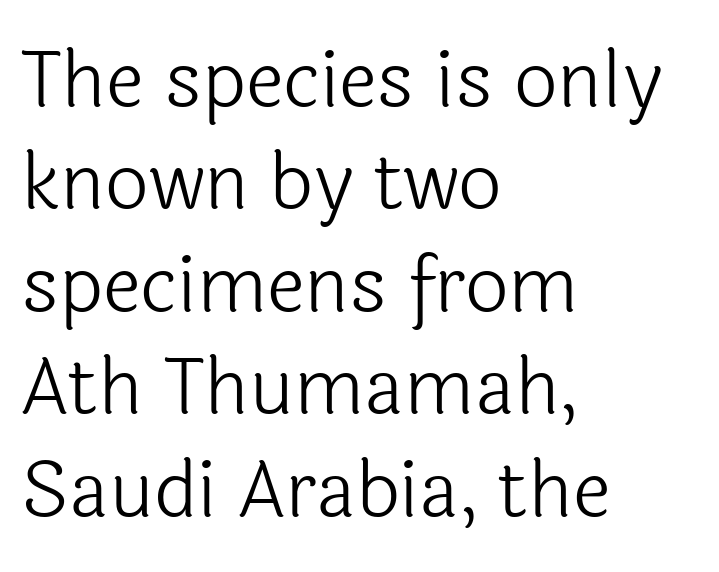
{"serif": "no", "italic": "no", "bold": "no", "weight": "light", "width": "normal", "x_height": "medium", "monospaced": "no", "underline": "no", "align": "left", "line_spacing": "normal", "line_spacing_ratio": 1.33, "letter_spacing": "normal", "letter_spacing_em": 0.0, "glyph_px": 77}
